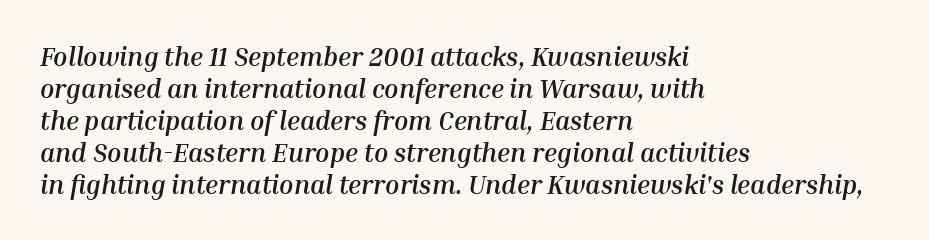
{"italic": "yes", "lean": "right", "slant_degrees": 10, "bold": "yes", "underline": "no", "align": "left", "line_spacing_ratio": 1.23, "letter_spacing": "normal", "letter_spacing_em": 0.0, "glyph_px": 26}
